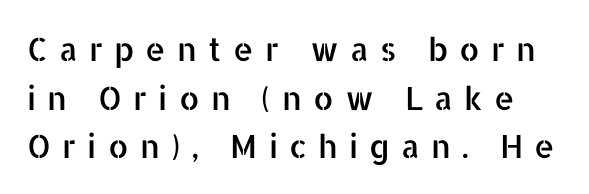
The font family rendered here belongs to the sans-serif group. Think of a printed novel: that variable character pitch is what you see here. These lines were composed using upright roman letters. Leading matches the norm, producing a regular column. Students, note that the glyphs here are deliberately spaced far apart.
